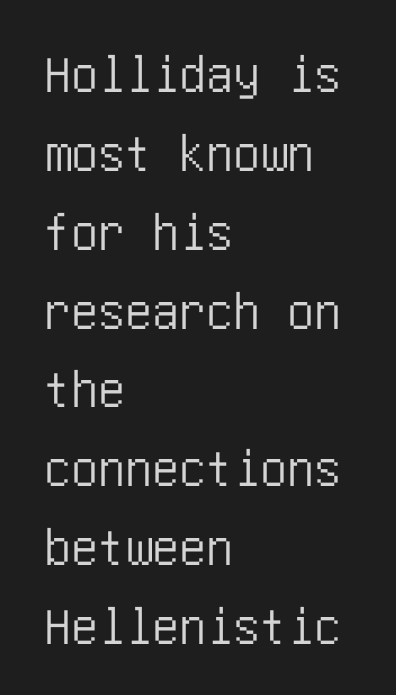
Descenders hang freely into open space. Each line starts at the same left margin while the right side varies. Line spacing here is normal. Standard letterfit; no display-style spreading of the glyphs. Designer's note — italics off, roman on.
